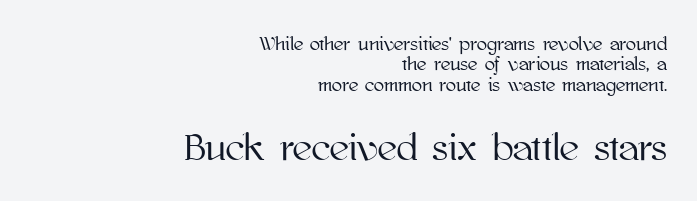
{"italic": "no", "width": "normal", "stroke_contrast": "high", "x_height": "medium", "monospaced": "no", "underline": "no", "align": "right", "line_spacing": "tight", "line_spacing_ratio": 1.07, "letter_spacing": "normal", "letter_spacing_em": 0.0, "larger_block": "second", "size_ratio": 2.0, "glyph_px": 38}
